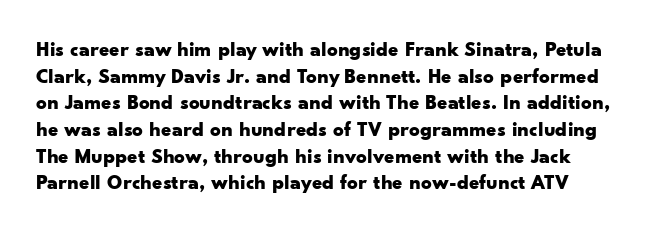
Tracking here is standard; glyphs follow each other at the usual distance. This is roman type, the default non-slanted kind. Descender tails drop into unmarked territory. Leading: standard. What weight is shown? A full bold with thick strokes.
